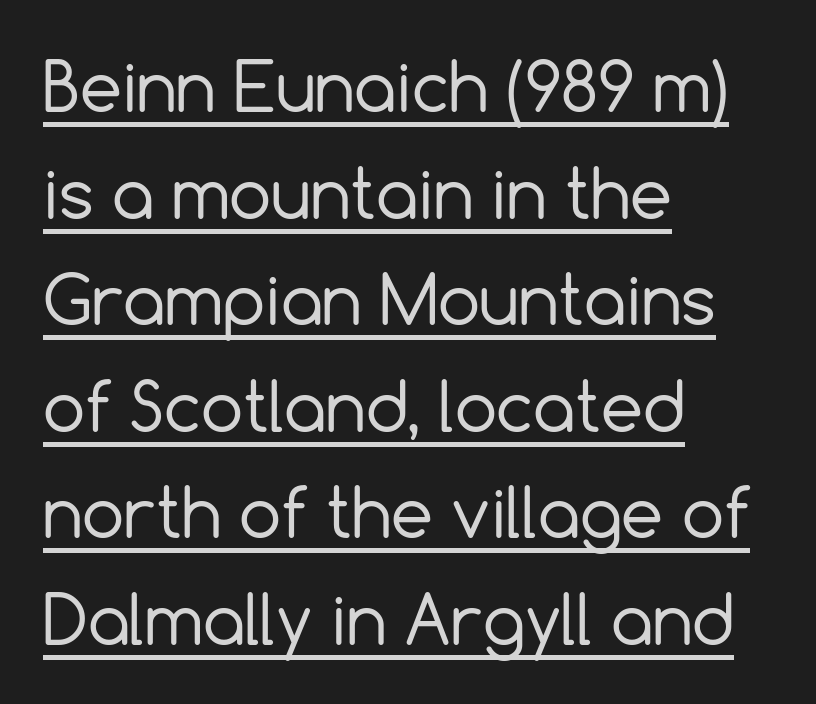
{"serif": "no", "italic": "no", "bold": "no", "weight": "regular", "width": "normal", "x_height": "medium", "monospaced": "no", "underline": "yes", "align": "left", "line_spacing": "normal", "line_spacing_ratio": 1.59, "letter_spacing": "normal", "letter_spacing_em": 0.0, "glyph_px": 67}
